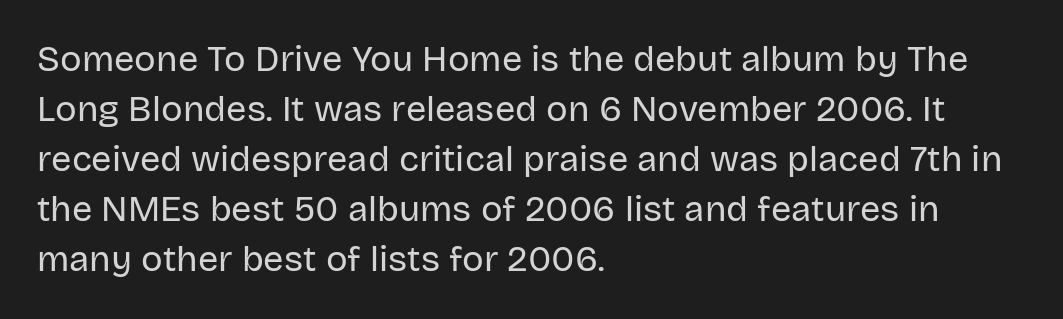
The image shows 36 px regular-weight sans-serif type, upright; set left-aligned, normal line spacing (1.39x), normal letter spacing, not underlined; low stroke contrast and a large x-height.
